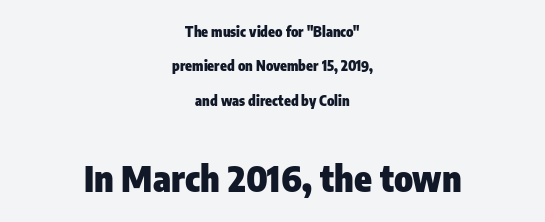
{"serif": "no", "italic": "no", "bold": "yes", "weight": "heavy", "width": "condensed", "stroke_contrast": "low", "x_height": "medium", "monospaced": "no", "underline": "no", "align": "center", "line_spacing": "loose", "line_spacing_ratio": 2.45, "letter_spacing": "normal", "letter_spacing_em": 0.0, "larger_block": "second", "size_ratio": 2.57, "glyph_px": 36}
